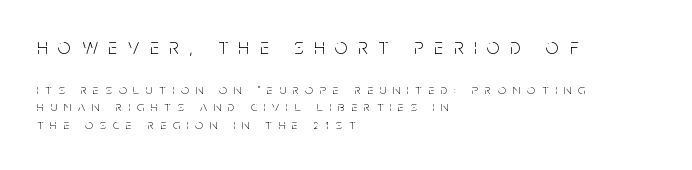
{"italic": "no", "bold": "no", "underline": "no", "align": "left", "line_spacing": "normal", "line_spacing_ratio": 1.27, "letter_spacing": "wide", "letter_spacing_em": 0.49, "larger_block": "first", "size_ratio": 1.57, "glyph_px": 22}
